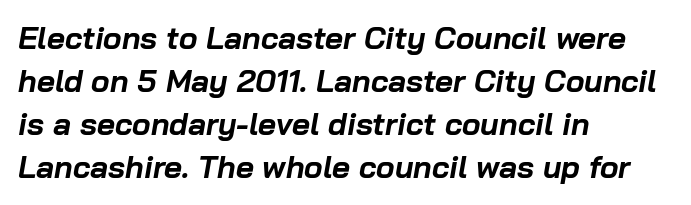
The image shows 31 px bold type, italic (leaning right); set left-aligned, normal line spacing (1.39x), normal letter spacing, not underlined; low stroke contrast and a medium x-height.
